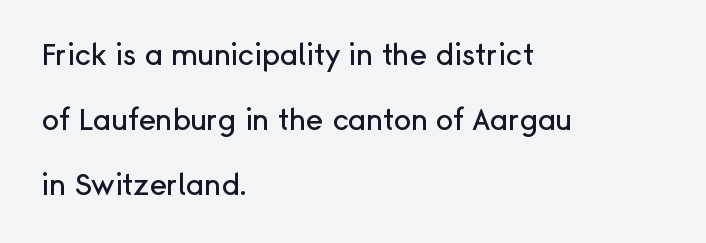
The image shows 29 px sans-serif type, upright; set left-aligned, loose line spacing (2.24x), normal letter spacing, not underlined; low stroke contrast and a medium x-height.
